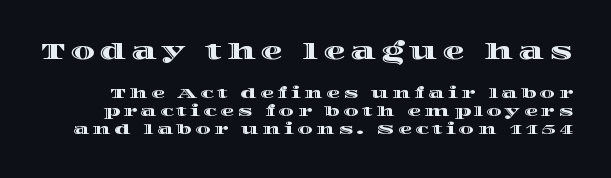
{"italic": "no", "underline": "no", "line_spacing": "normal", "line_spacing_ratio": 1.29, "letter_spacing": "wide", "letter_spacing_em": 0.23, "larger_block": "first", "size_ratio": 1.57, "glyph_px": 22}
